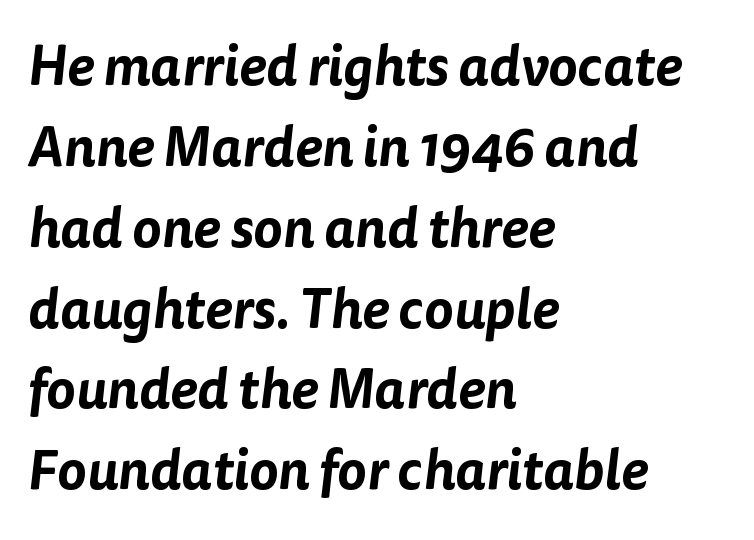
Nobody drew a line under any word here. The face used here is proportionally spaced, like ordinary book or web type. Normally led — the rows are evenly, conventionally spaced. You could call the tracking neutral — neither tight nor loose. Is the block centered? No — it sits flush against the left margin.
